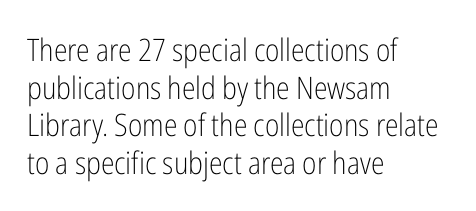
{"serif": "no", "italic": "no", "bold": "no", "weight": "light", "width": "condensed", "stroke_contrast": "low", "x_height": "medium", "monospaced": "no", "underline": "no", "align": "left", "line_spacing_ratio": 1.21, "letter_spacing": "normal", "letter_spacing_em": 0.0, "glyph_px": 31}
